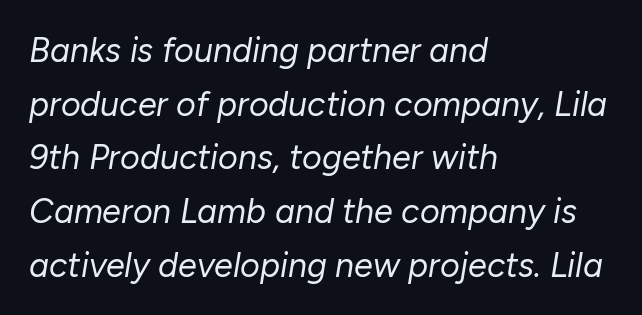
Q: Is the text bold? A: No.
Q: Is the text italic (slanted)? A: Yes, it leans right by about 10 degrees.
Q: Is the text underlined? A: No.
Q: How is the paragraph aligned? A: Left-aligned.
Q: Is the spacing between letters normal or unusually wide? A: Normal.
Q: Is the spacing between lines tight, normal or loose? A: Normal.
Q: Width (condensed, normal, or wide)? A: Normal.
Q: Stroke contrast? A: Low.
Q: x-height? A: Medium.
Q: Monospaced? A: No.
